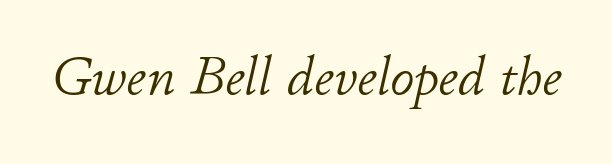
The image shows 54 px light type, italic (leaning right); set normal letter spacing, not underlined; low stroke contrast and a small x-height.
